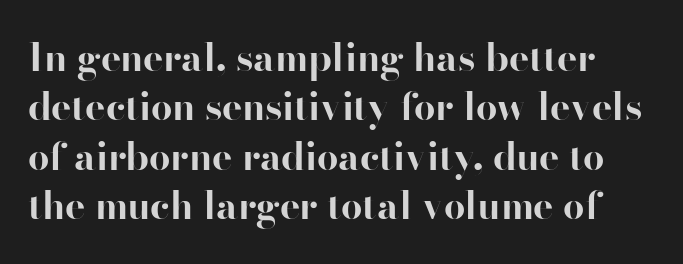
The image shows 38 px bold sans-serif type, upright; set normal line spacing (1.3x), normal letter spacing, not underlined; high stroke contrast and a small x-height.
